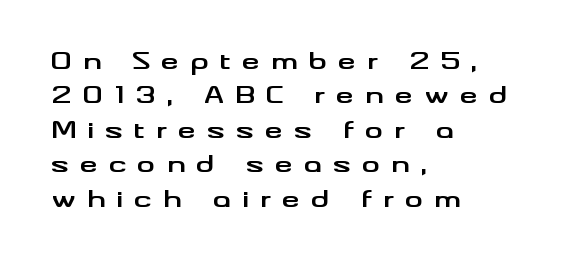
Q: Is the text bold? A: Yes.
Q: Is the text italic (slanted)? A: No, it is upright.
Q: Is the text underlined? A: No.
Q: How is the paragraph aligned? A: Left-aligned.
Q: Is the spacing between letters normal or unusually wide? A: Unusually wide.
Q: Is the spacing between lines tight, normal or loose? A: Normal.
